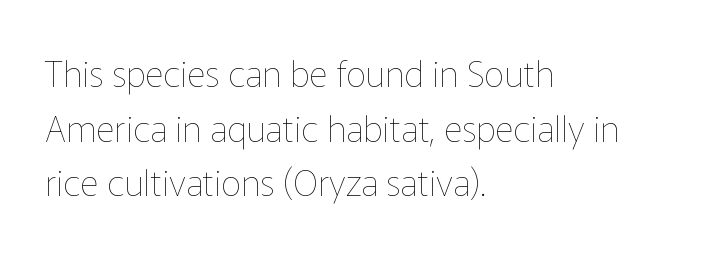
The string is rendered with underlining switched off. Each letter keeps its own natural width here, so spacing adapts to shape. This sample is left-justified, so line endings fall wherever the words run out. The vertical gap from one line to the next is medium.
